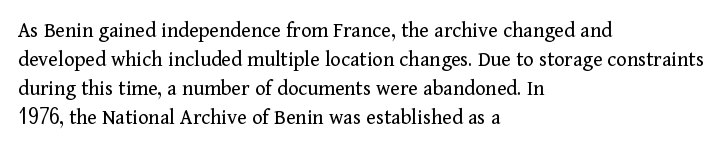
The image shows 22 px text type, upright; set left-aligned, normal line spacing (1.32x), normal letter spacing, not underlined.
